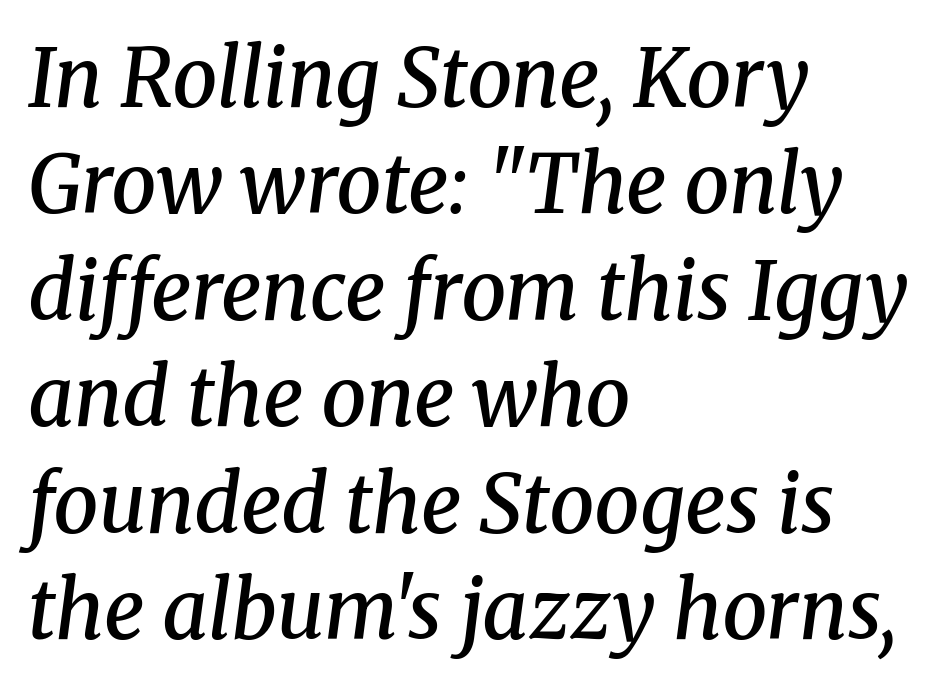
{"serif": "yes", "italic": "yes", "lean": "right", "slant_degrees": 8, "bold": "semi", "weight": "semibold", "width": "normal", "stroke_contrast": "medium", "x_height": "medium", "monospaced": "no", "underline": "no", "align": "left", "line_spacing": "normal", "line_spacing_ratio": 1.33, "letter_spacing": "normal", "letter_spacing_em": 0.0, "glyph_px": 80}
